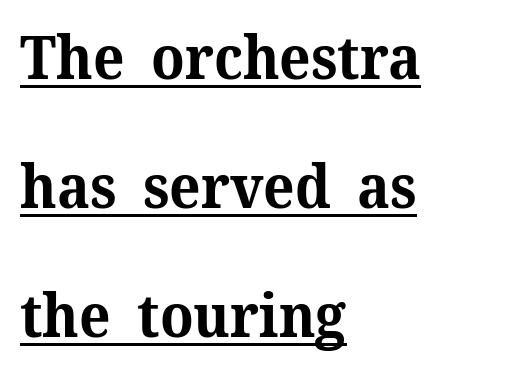
The image shows 59 px bold serif type, upright; set left-aligned, loose line spacing (2.19x), normal letter spacing, underlined; medium stroke contrast and a medium x-height.
